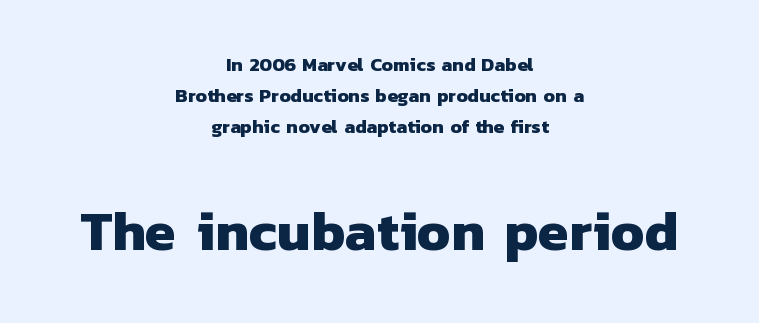
Is the letter spacing exaggerated? No — it looks like the ordinary default. This sample uses a sans-serif face. Rows of type keep a routine distance in the vertical direction. Of the two passages, the one underneath uses the larger point size.
